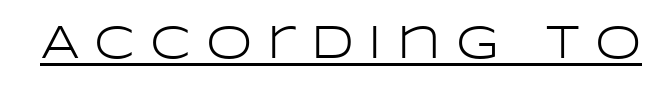
Q: Is the text bold? A: No.
Q: Is the text italic (slanted)? A: No, it is upright.
Q: Is the typeface a serif or a sans-serif typeface? A: Sans-serif.
Q: Is the text underlined? A: Yes.
Q: Is the spacing between letters normal or unusually wide? A: Unusually wide.
Q: Width (condensed, normal, or wide)? A: Wide.
Q: Stroke contrast? A: Low.
Q: x-height? A: Large.
Q: Monospaced? A: No.
